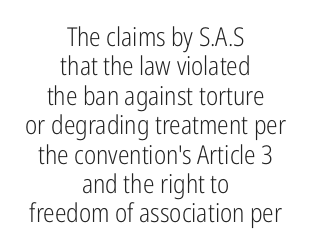
Clear beneath every line of the passage. Upright lettering throughout. Regarding leading, the lines here are crowded together. This sample uses plain, unmodified letter spacing.
